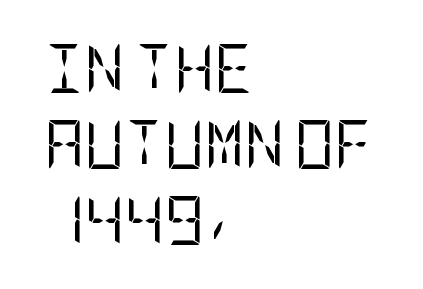
The image shows 49 px regular-weight, condensed sans-serif type, upright; set left-aligned, normal line spacing (1.55x), normal letter spacing, not underlined; low stroke contrast and a large x-height.
